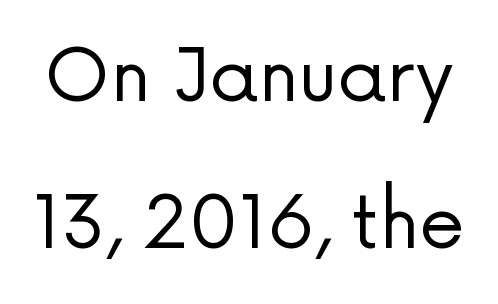
No letter is thick-stroked: the sample isn't bold. The leading is generous, giving the passage an open texture. Upright lettering throughout. A clean baseline with only descenders dipping below it. Proportional: the letters do not fall into vertical columns. Nobody touched the tracking dial on this one.
